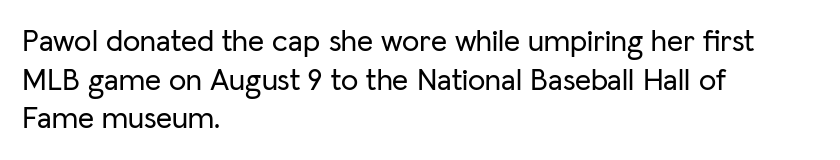
Q: Is the text italic (slanted)? A: No, it is upright.
Q: Is the typeface a serif or a sans-serif typeface? A: Sans-serif.
Q: Is the text underlined? A: No.
Q: How is the paragraph aligned? A: Left-aligned.
Q: Is the spacing between letters normal or unusually wide? A: Normal.
Q: Is the spacing between lines tight, normal or loose? A: Normal.
Q: Width (condensed, normal, or wide)? A: Normal.
Q: Stroke contrast? A: Low.
Q: x-height? A: Medium.
Q: Monospaced? A: No.
